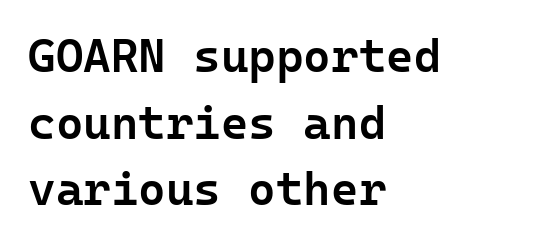
{"serif": "no", "italic": "no", "bold": "semi", "weight": "semibold", "width": "normal", "stroke_contrast": "low", "x_height": "medium", "underline": "no", "align": "left", "line_spacing": "normal", "line_spacing_ratio": 1.42, "letter_spacing": "normal", "letter_spacing_em": 0.0, "glyph_px": 47}
